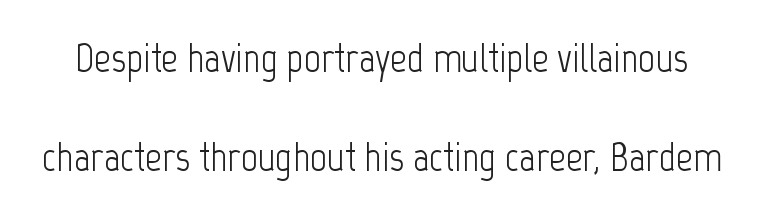
Q: Is the text bold? A: No.
Q: Is the text italic (slanted)? A: No, it is upright.
Q: Is the typeface a serif or a sans-serif typeface? A: Sans-serif.
Q: Is the text underlined? A: No.
Q: Is the spacing between letters normal or unusually wide? A: Normal.
Q: Is the spacing between lines tight, normal or loose? A: Loose.
Q: Width (condensed, normal, or wide)? A: Condensed.
Q: Stroke contrast? A: Low.
Q: x-height? A: Medium.
Q: Monospaced? A: No.
